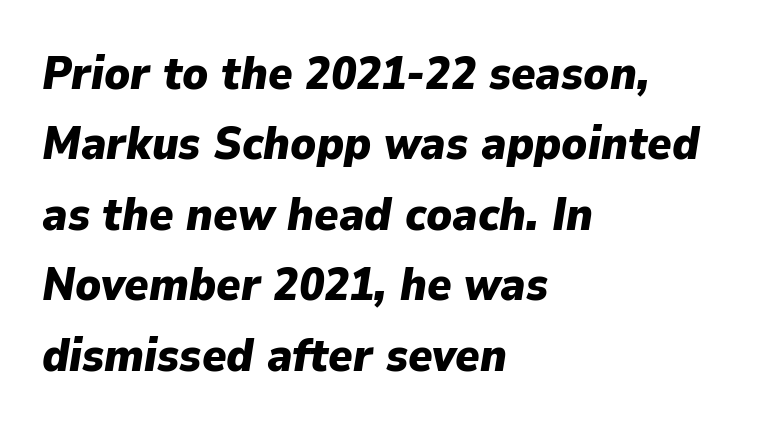
{"italic": "yes", "lean": "right", "slant_degrees": 9, "bold": "yes", "weight": "heavy", "width": "normal", "stroke_contrast": "low", "x_height": "medium", "monospaced": "no", "underline": "no", "align": "left", "line_spacing": "normal", "line_spacing_ratio": 1.53, "letter_spacing": "normal", "letter_spacing_em": 0.0, "glyph_px": 46}
